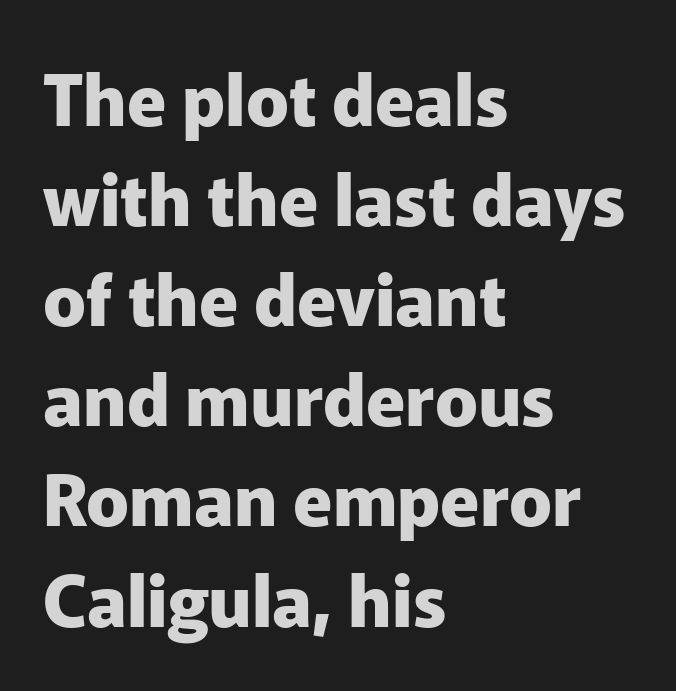
Each new line begins a customary step beneath the previous one. The passage shown is typed in a proportional face where columns would drift. Set as a true bold cut, around the 700 mark. Do the letters lean? They stand straight. Here the glyphs are tracked normally, forming tight word shapes. Line beginnings align vertically; line endings do not.
